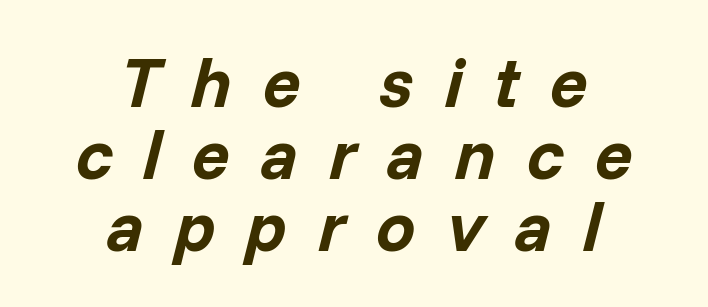
{"italic": "yes", "lean": "right", "slant_degrees": 14, "bold": "yes", "weight": "bold", "width": "normal", "stroke_contrast": "low", "x_height": "medium", "monospaced": "no", "underline": "no", "align": "center", "line_spacing": "tight", "line_spacing_ratio": 1.03, "letter_spacing": "wide", "letter_spacing_em": 0.44, "glyph_px": 70}
